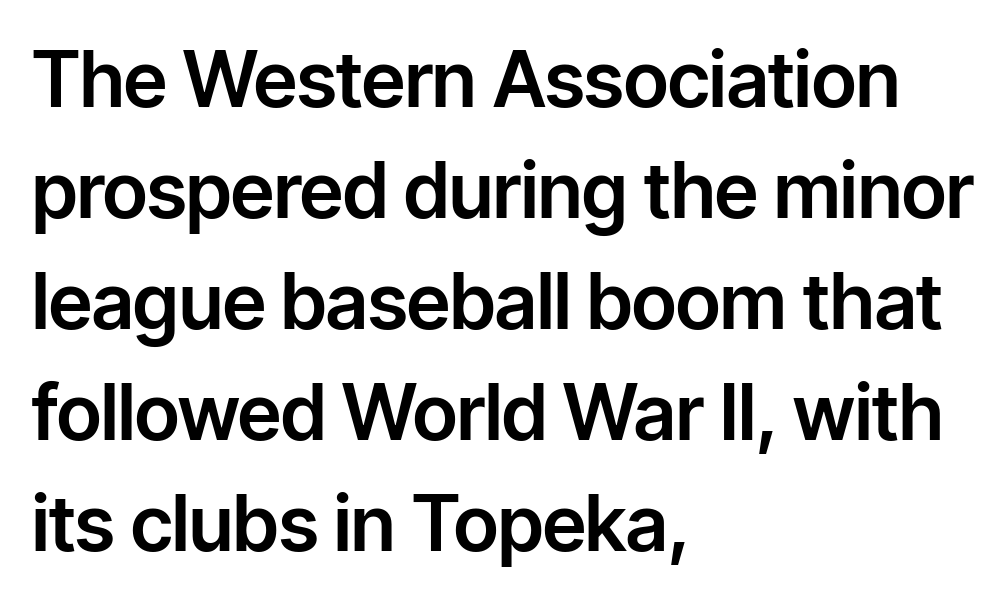
Q: Is the text italic (slanted)? A: No, it is upright.
Q: Is the typeface a serif or a sans-serif typeface? A: Sans-serif.
Q: Is the text underlined? A: No.
Q: How is the paragraph aligned? A: Left-aligned.
Q: Is the spacing between letters normal or unusually wide? A: Normal.
Q: Is the spacing between lines tight, normal or loose? A: Normal.
Q: Width (condensed, normal, or wide)? A: Normal.
Q: Stroke contrast? A: Low.
Q: x-height? A: Medium.
Q: Monospaced? A: No.
